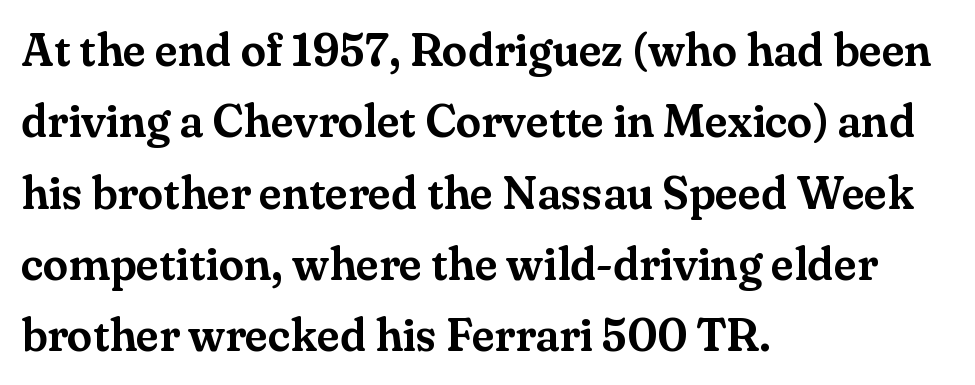
You can tell it's not italic because the verticals are truly vertical. The glyphs in this specimen are seriffed. These lines are set flush left with a ragged right edge. Students, note that the glyphs here touch the page at normal intervals. The words here are not underlined. A typesetter would call this leading conventional body-copy spacing.
